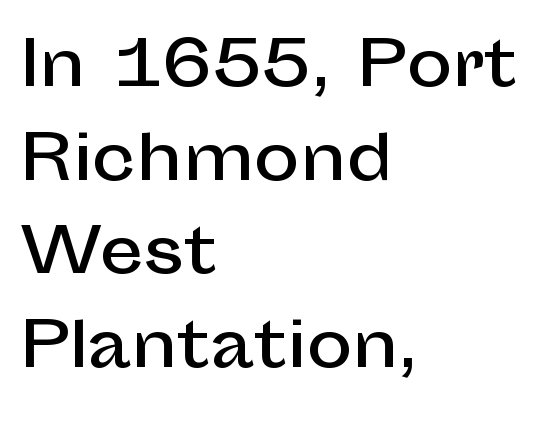
{"serif": "no", "italic": "no", "width": "normal", "stroke_contrast": "low", "x_height": "medium", "monospaced": "no", "underline": "no", "align": "left", "line_spacing": "normal", "line_spacing_ratio": 1.51, "letter_spacing": "normal", "letter_spacing_em": 0.0, "glyph_px": 62}
